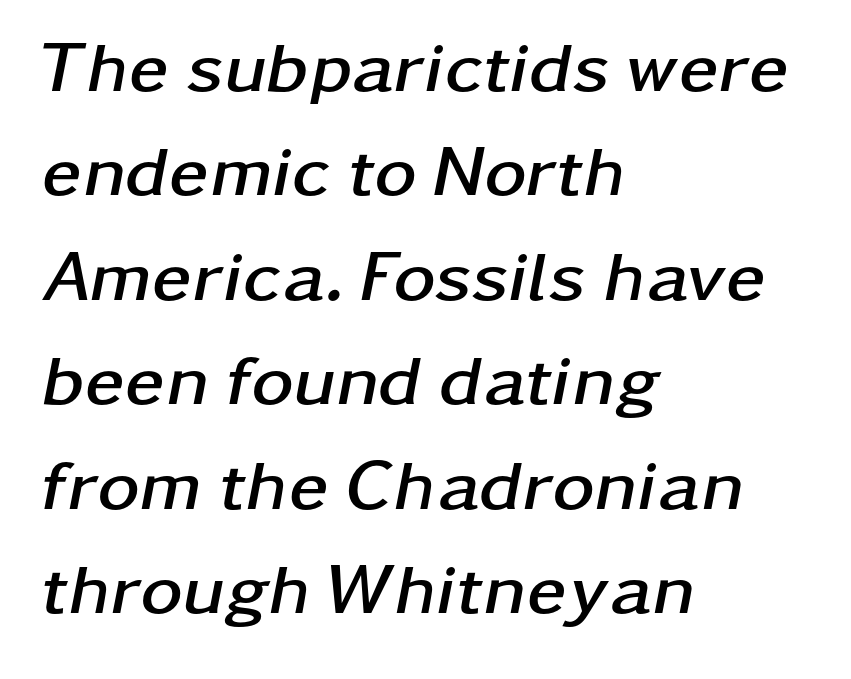
Letter spacing: default. Line spacing here is normal. This sample has the flowing, uneven cadence of proportional lettering. The paragraph has a hard left edge and a soft right edge. Italic? Definitely — the glyphs are oblique. Words float on clear page, feet unadorned.
